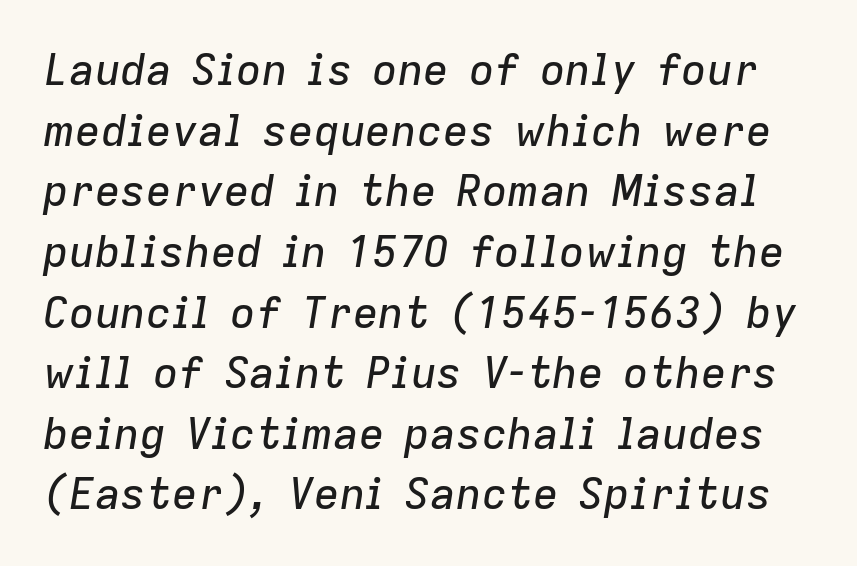
Q: Is the text italic (slanted)? A: Yes, it leans right by about 9 degrees.
Q: Is the text underlined? A: No.
Q: Is the spacing between letters normal or unusually wide? A: Normal.
Q: Is the spacing between lines tight, normal or loose? A: Normal.
Q: Width (condensed, normal, or wide)? A: Normal.
Q: Stroke contrast? A: Low.
Q: x-height? A: Medium.
Q: Monospaced? A: No.
